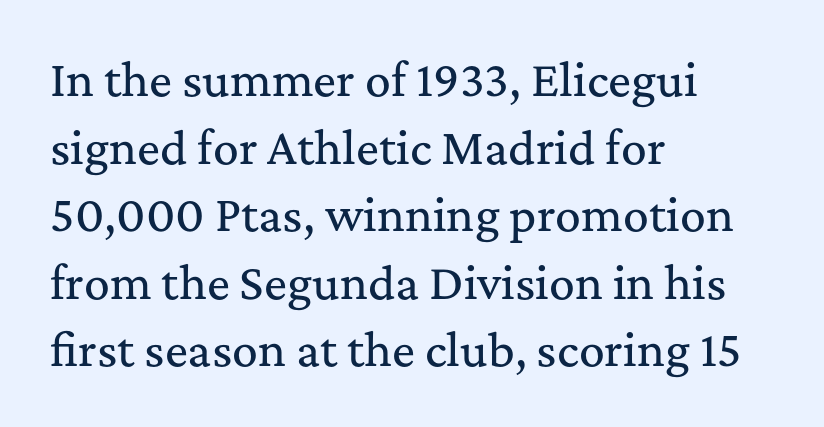
Q: Is the text italic (slanted)? A: No, it is upright.
Q: Is the typeface a serif or a sans-serif typeface? A: Serif.
Q: Is the text underlined? A: No.
Q: How is the paragraph aligned? A: Left-aligned.
Q: Is the spacing between letters normal or unusually wide? A: Normal.
Q: Is the spacing between lines tight, normal or loose? A: Normal.
Q: Width (condensed, normal, or wide)? A: Normal.
Q: Stroke contrast? A: Medium.
Q: x-height? A: Medium.
Q: Monospaced? A: No.
